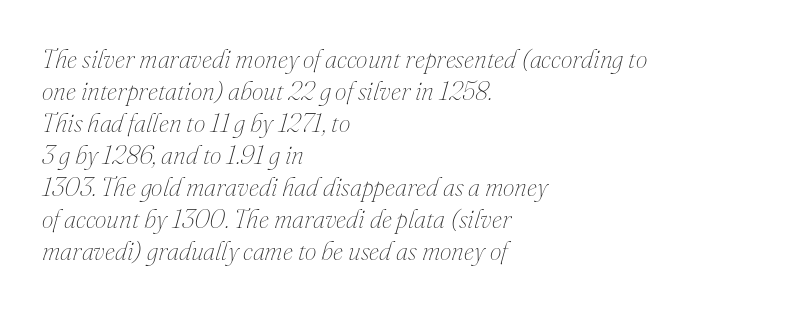
{"italic": "yes", "lean": "right", "slant_degrees": 16, "bold": "no", "underline": "no", "align": "left", "line_spacing_ratio": 1.23, "letter_spacing": "normal", "letter_spacing_em": 0.0, "glyph_px": 26}
